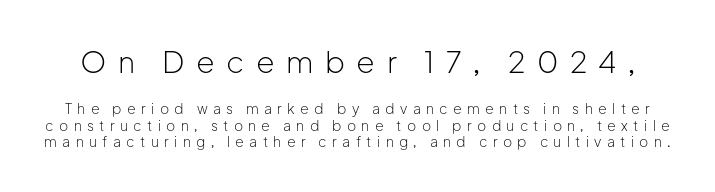
{"serif": "no", "italic": "no", "bold": "no", "weight": "light", "width": "normal", "stroke_contrast": "low", "x_height": "medium", "monospaced": "no", "underline": "no", "line_spacing": "tight", "line_spacing_ratio": 1.15, "letter_spacing": "wide", "letter_spacing_em": 0.38, "larger_block": "first", "size_ratio": 2.14, "glyph_px": 30}
